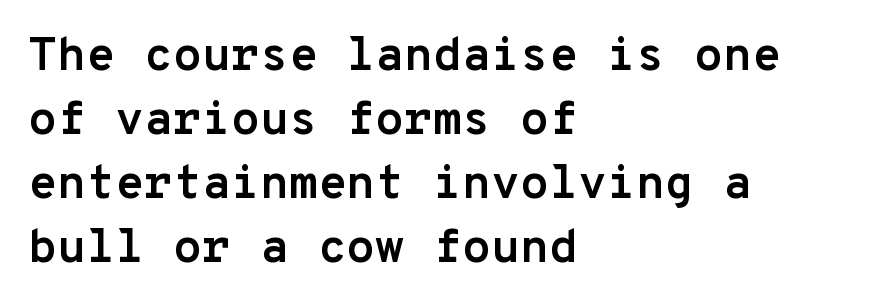
The passage shown stacks its lines at a standard gap. These lines keep a tight, regular rhythm from letter to letter. This sample uses a sans-serif face. Quick note: not italic, upright. In terms of weight, the rendering is a true, heavy bold.
